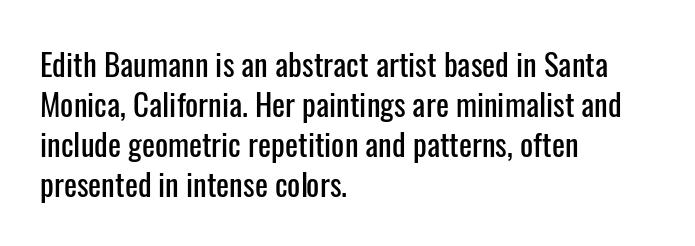
Q: Is the text italic (slanted)? A: No, it is upright.
Q: Is the typeface a serif or a sans-serif typeface? A: Sans-serif.
Q: Is the text underlined? A: No.
Q: How is the paragraph aligned? A: Left-aligned.
Q: Is the spacing between letters normal or unusually wide? A: Normal.
Q: Is the spacing between lines tight, normal or loose? A: Normal.
Q: Width (condensed, normal, or wide)? A: Condensed.
Q: Stroke contrast? A: Low.
Q: x-height? A: Medium.
Q: Monospaced? A: No.
